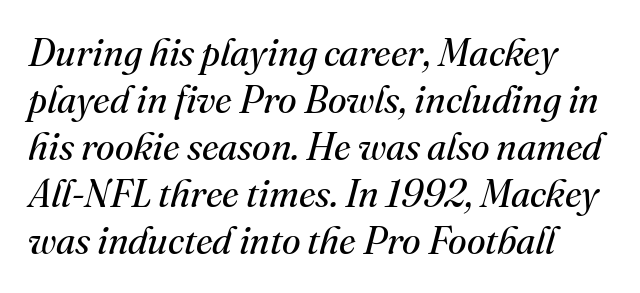
The image shows 38 px regular-weight serif type, italic (leaning right); set line spacing 1.24x, normal letter spacing, not underlined; medium stroke contrast and a small x-height.
